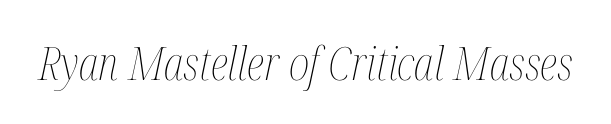
Q: Is the text bold? A: No.
Q: Is the text italic (slanted)? A: Yes, it leans right by about 12 degrees.
Q: Is the text underlined? A: No.
Q: Is the spacing between letters normal or unusually wide? A: Normal.
Q: Width (condensed, normal, or wide)? A: Condensed.
Q: Stroke contrast? A: Medium.
Q: x-height? A: Medium.
Q: Monospaced? A: No.
